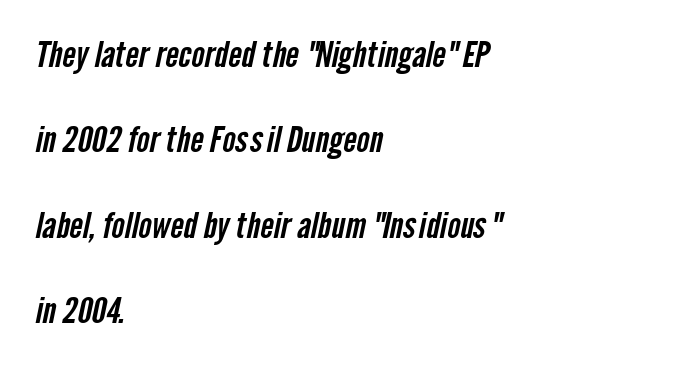
The image shows 35 px condensed sans-serif type; set left-aligned, loose line spacing (2.44x), normal letter spacing, not underlined; low stroke contrast and a medium x-height.
